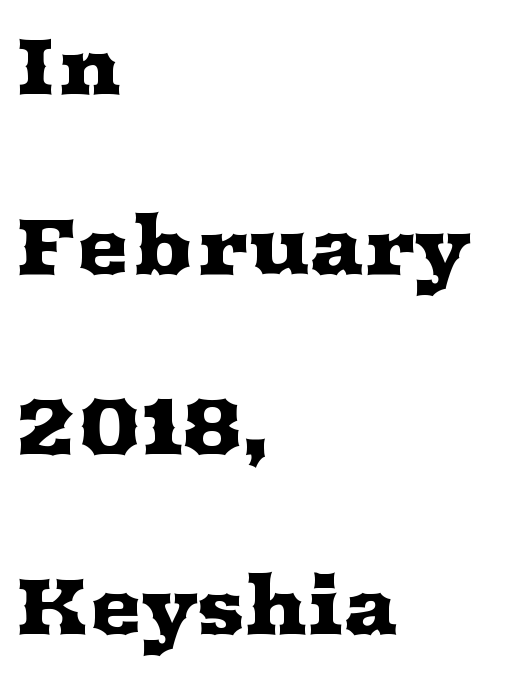
Varying glyph widths throughout — classic text-font behaviour. Do the letters lean? They stand straight. Casual observation: everything's shoved over to the left. The characters display serif detailing at their extremities. The passage shown has conventional tracking throughout. This sample trades compactness for vertical openness between lines.
